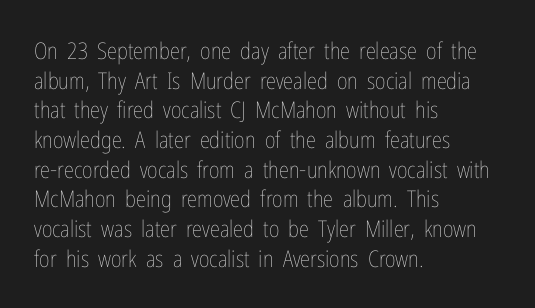
{"italic": "no", "bold": "no", "underline": "no", "align": "left", "line_spacing": "normal", "line_spacing_ratio": 1.29, "letter_spacing": "normal", "letter_spacing_em": 0.0, "glyph_px": 23}
